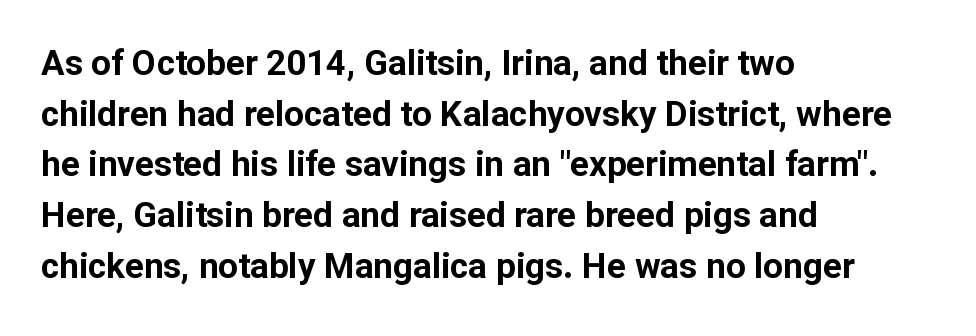
The image shows 35 px bold sans-serif type, upright; set left-aligned, normal line spacing (1.45x), normal letter spacing, not underlined; low stroke contrast and a medium x-height.
